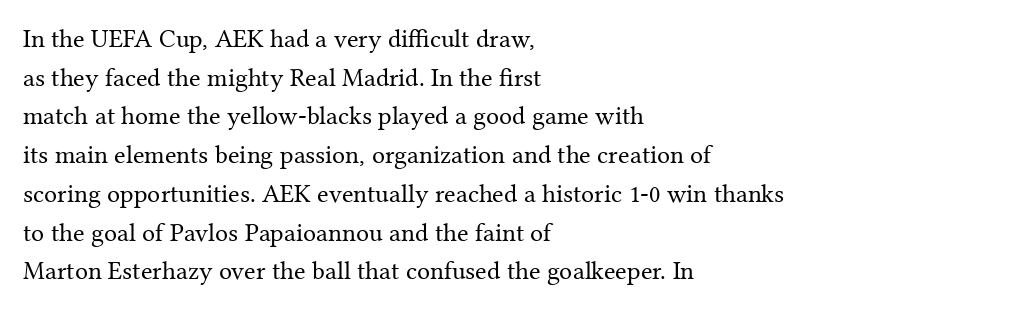
Q: Is the text bold? A: No.
Q: Is the text italic (slanted)? A: No, it is upright.
Q: Is the text underlined? A: No.
Q: How is the paragraph aligned? A: Left-aligned.
Q: Is the spacing between letters normal or unusually wide? A: Normal.
Q: Is the spacing between lines tight, normal or loose? A: Normal.
